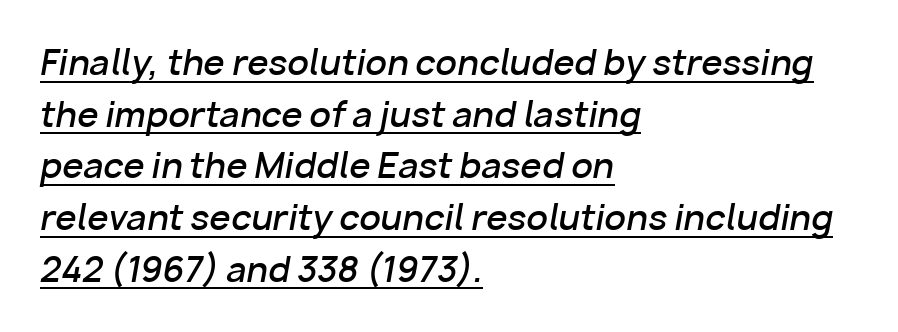
The image shows 34 px semibold type, italic (leaning right); set left-aligned, normal line spacing (1.52x), normal letter spacing, underlined; low stroke contrast and a medium x-height.
